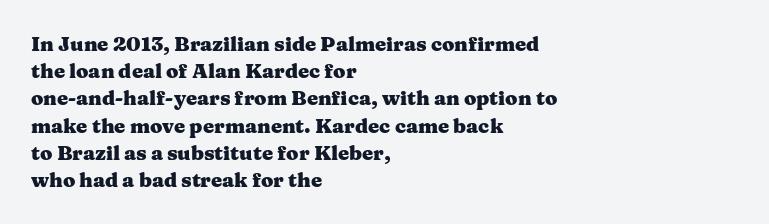
{"italic": "no", "bold": "yes", "underline": "no", "align": "left", "line_spacing": "normal", "line_spacing_ratio": 1.36, "letter_spacing": "normal", "letter_spacing_em": 0.0, "glyph_px": 20}
